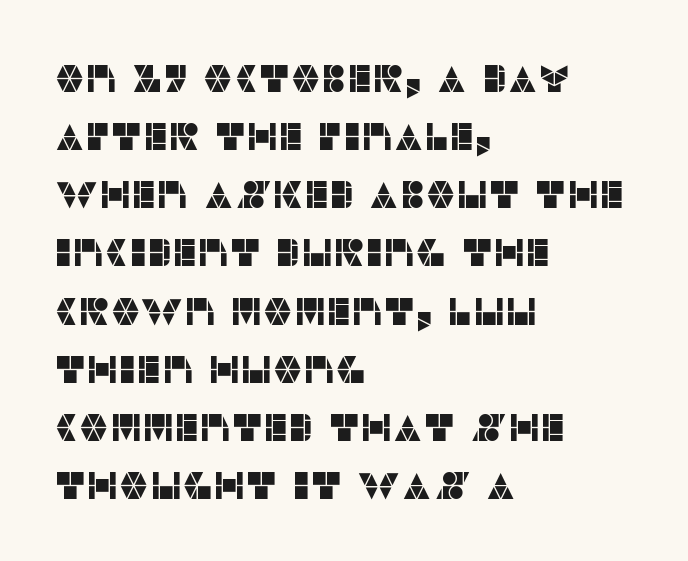
{"serif": "no", "italic": "no", "width": "normal", "stroke_contrast": "low", "x_height": "large", "monospaced": "no", "underline": "no", "align": "left", "line_spacing": "normal", "line_spacing_ratio": 1.53, "letter_spacing": "normal", "letter_spacing_em": 0.0, "glyph_px": 38}
